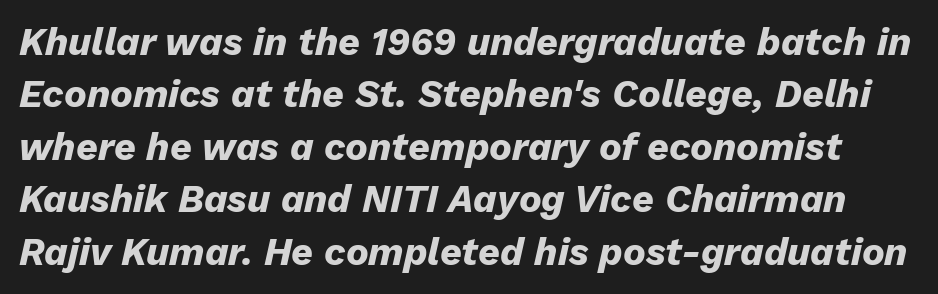
{"italic": "yes", "lean": "right", "slant_degrees": 13, "bold": "yes", "weight": "heavy", "width": "normal", "stroke_contrast": "low", "x_height": "medium", "monospaced": "no", "underline": "no", "line_spacing": "normal", "line_spacing_ratio": 1.38, "letter_spacing": "normal", "letter_spacing_em": 0.0, "glyph_px": 38}
